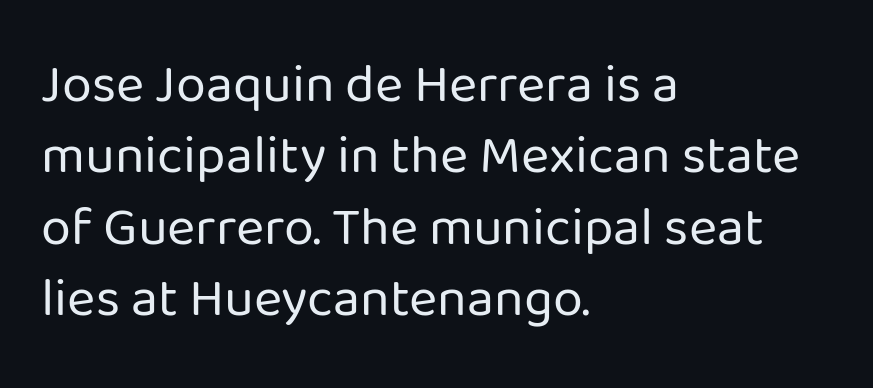
{"serif": "no", "italic": "no", "bold": "no", "weight": "regular", "width": "normal", "stroke_contrast": "low", "x_height": "medium", "monospaced": "no", "underline": "no", "align": "left", "line_spacing": "normal", "line_spacing_ratio": 1.32, "letter_spacing": "normal", "letter_spacing_em": 0.0, "glyph_px": 54}
